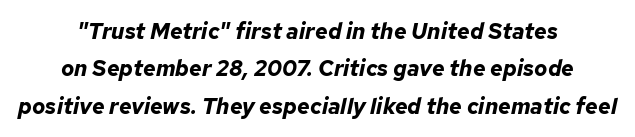
Q: Is the text bold? A: Yes.
Q: Is the text italic (slanted)? A: Yes, it leans right by about 12 degrees.
Q: Is the text underlined? A: No.
Q: How is the paragraph aligned? A: Centered.
Q: Is the spacing between letters normal or unusually wide? A: Normal.
Q: Is the spacing between lines tight, normal or loose? A: Normal.
